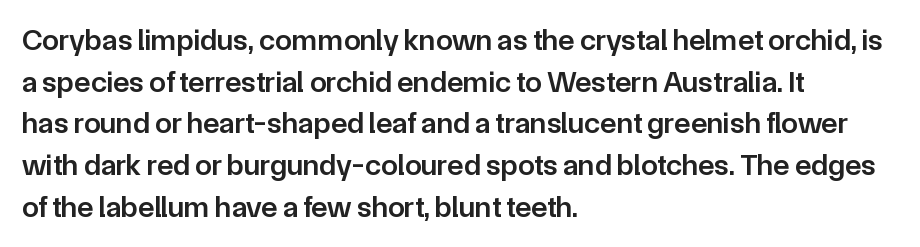
The image shows 30 px semibold sans-serif type, upright; set left-aligned, normal line spacing (1.39x), normal letter spacing, not underlined; low stroke contrast and a medium x-height.
